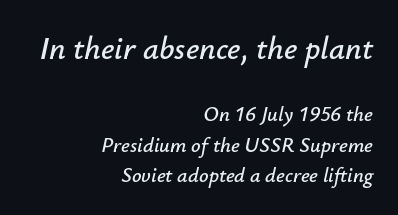
Q: Is the text italic (slanted)? A: Yes, it leans right by about 12 degrees.
Q: Is the text underlined? A: No.
Q: How is the paragraph aligned? A: Right-aligned.
Q: Is the spacing between letters normal or unusually wide? A: Normal.
Q: Is the spacing between lines tight, normal or loose? A: Normal.
Q: Which block of text is set in a larger size, the first (top) or the second (bottom)? A: The first (top) one.
Q: Width (condensed, normal, or wide)? A: Normal.
Q: Stroke contrast? A: Low.
Q: x-height? A: Small.
Q: Monospaced? A: No.
